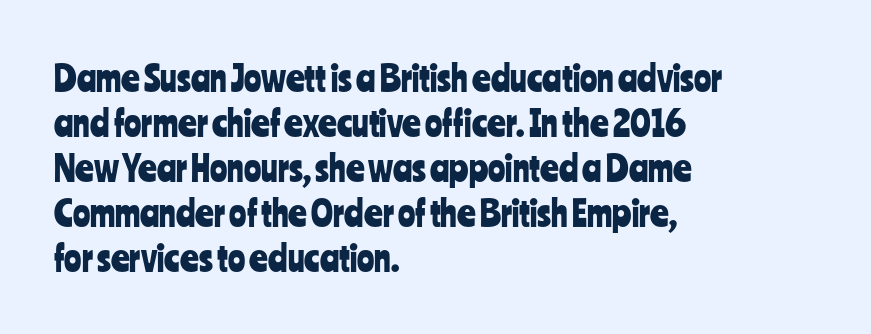
Examine the stroke ends and you'll find no serifs. Bare-footed words on every line. Each letter keeps its own natural width here, so spacing adapts to shape. Spacing between characters is what you'd get straight out of the box. How would I describe the line gaps? Plain and ordinary.
